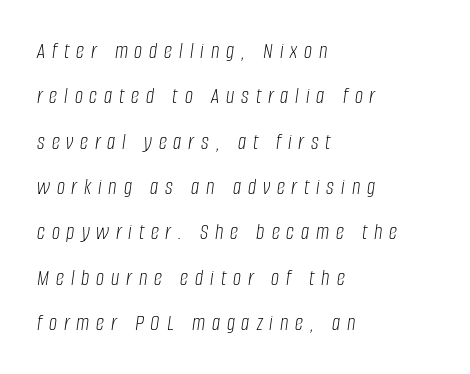
A student would call this left alignment; a typographer would say flush left, rag right. Stems and bowls with no extra thickness — not bold. The glyphs are unaccompanied by any horizontal stroke below them. The typography opts for an oblique posture over an upright one.
